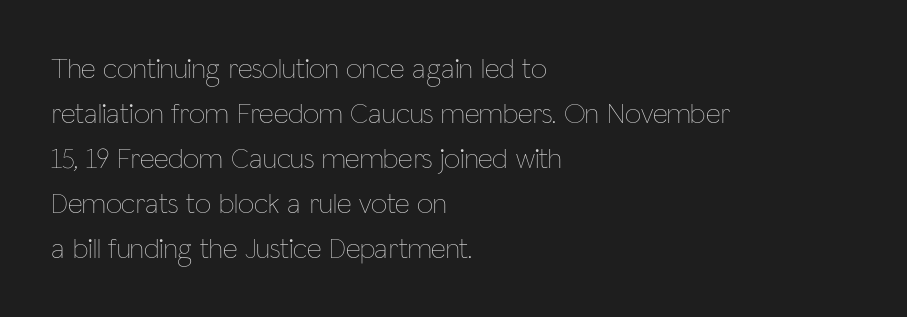
{"italic": "no", "bold": "no", "weight": "thin", "width": "condensed", "stroke_contrast": "low", "x_height": "medium", "monospaced": "no", "underline": "no", "align": "left", "line_spacing": "normal", "line_spacing_ratio": 1.55, "letter_spacing": "normal", "letter_spacing_em": 0.0, "glyph_px": 29}
